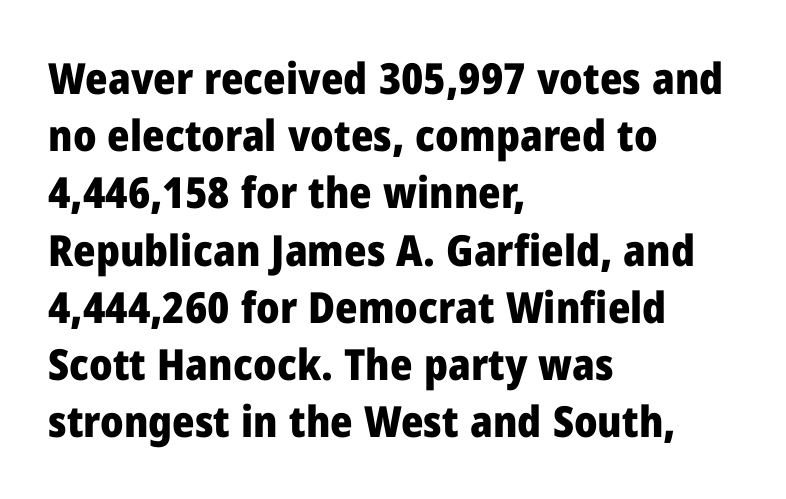
Q: Is the text bold? A: Yes.
Q: Is the text italic (slanted)? A: No, it is upright.
Q: Is the typeface a serif or a sans-serif typeface? A: Sans-serif.
Q: Is the text underlined? A: No.
Q: How is the paragraph aligned? A: Left-aligned.
Q: Is the spacing between letters normal or unusually wide? A: Normal.
Q: Is the spacing between lines tight, normal or loose? A: Normal.
Q: Width (condensed, normal, or wide)? A: Normal.
Q: Stroke contrast? A: Low.
Q: x-height? A: Medium.
Q: Monospaced? A: No.
